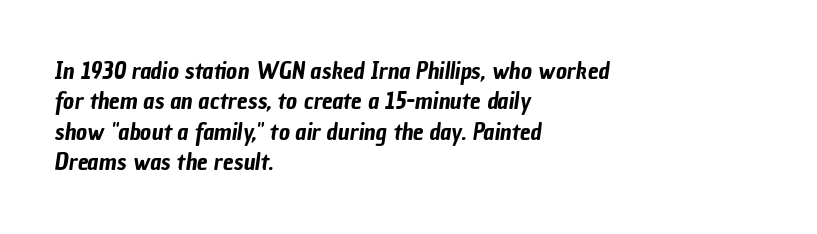
The image shows 24 px text type; set left-aligned, normal line spacing (1.27x), normal letter spacing, not underlined.
